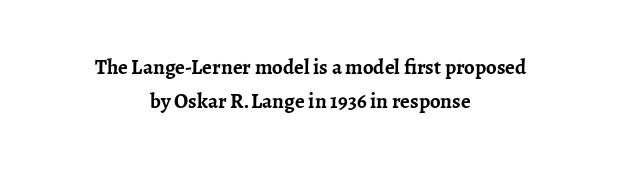
Q: Is the text bold? A: Yes.
Q: Is the text italic (slanted)? A: No, it is upright.
Q: Is the text underlined? A: No.
Q: How is the paragraph aligned? A: Centered.
Q: Is the spacing between letters normal or unusually wide? A: Normal.
Q: Is the spacing between lines tight, normal or loose? A: Normal.
